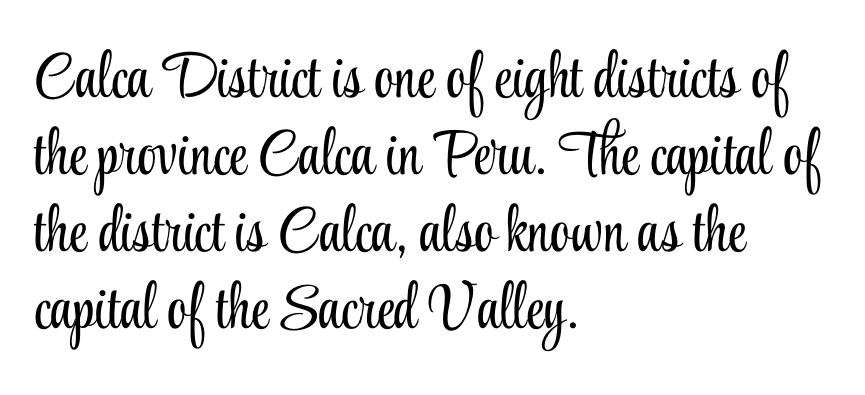
The image shows 63 px light, condensed serif type; set left-aligned, line spacing 1.22x, normal letter spacing, not underlined; low stroke contrast and a small x-height.
